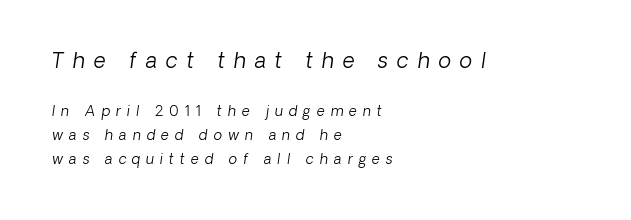
The image shows 21 px text type; set left-aligned, line spacing 1.71x, unusually wide letter spacing (+0.43 em), not underlined; the first (top) block is 1.5x larger.
